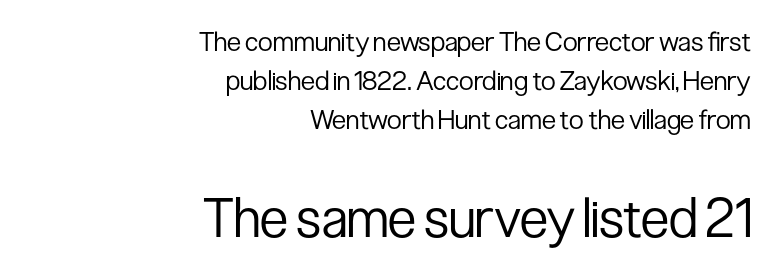
{"serif": "no", "italic": "no", "bold": "no", "weight": "regular", "width": "condensed", "stroke_contrast": "low", "x_height": "medium", "monospaced": "no", "underline": "no", "align": "right", "line_spacing": "normal", "line_spacing_ratio": 1.45, "letter_spacing": "normal", "letter_spacing_em": 0.0, "larger_block": "second", "size_ratio": 2.0, "glyph_px": 54}
